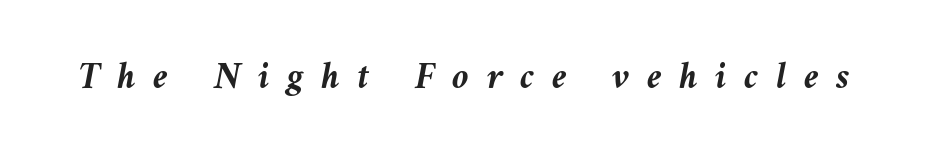
Q: Is the text bold? A: Yes.
Q: Is the text italic (slanted)? A: Yes, it leans left by about 10 degrees.
Q: Is the text underlined? A: No.
Q: Is the spacing between letters normal or unusually wide? A: Unusually wide.
Q: Width (condensed, normal, or wide)? A: Normal.
Q: Stroke contrast? A: Medium.
Q: x-height? A: Medium.
Q: Monospaced? A: No.
